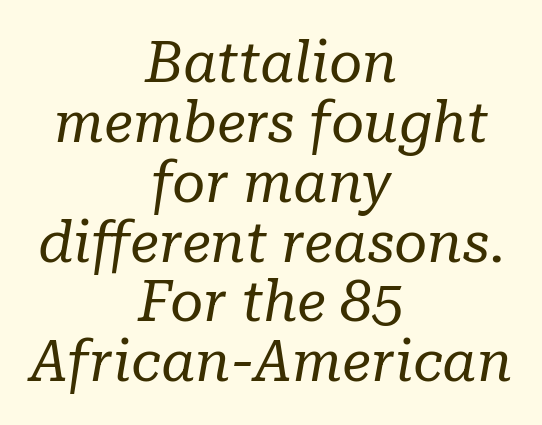
The image shows 57 px regular-weight serif type, italic (leaning right); set centered, tight line spacing (1.05x), normal letter spacing, not underlined; low stroke contrast and a medium x-height.
